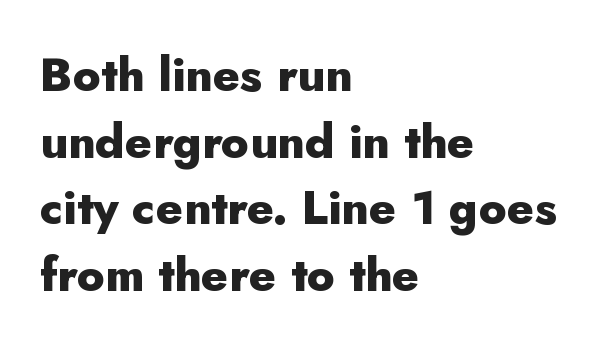
{"serif": "no", "italic": "no", "bold": "yes", "weight": "heavy", "width": "normal", "stroke_contrast": "low", "x_height": "small", "monospaced": "no", "underline": "no", "align": "left", "line_spacing": "normal", "line_spacing_ratio": 1.42, "letter_spacing": "normal", "letter_spacing_em": 0.0, "glyph_px": 47}
